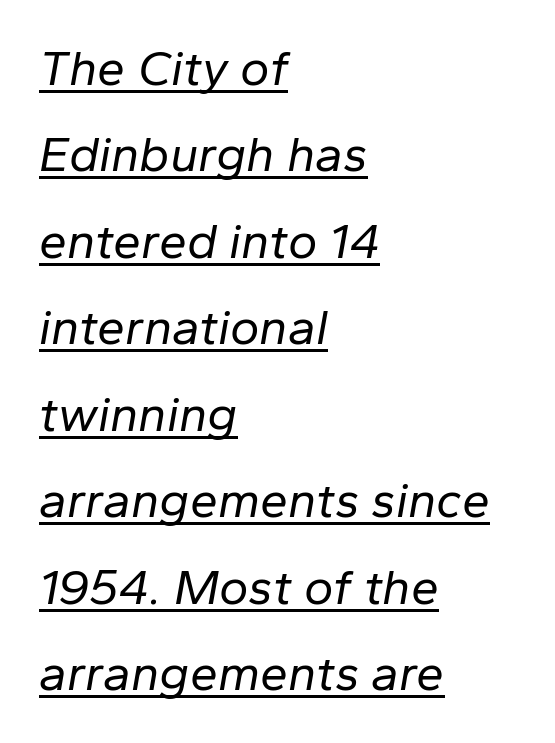
{"italic": "yes", "lean": "right", "slant_degrees": 10, "bold": "no", "weight": "regular", "width": "normal", "stroke_contrast": "low", "x_height": "medium", "monospaced": "no", "underline": "yes", "align": "left", "line_spacing_ratio": 1.73, "letter_spacing": "normal", "letter_spacing_em": 0.0, "glyph_px": 50}
